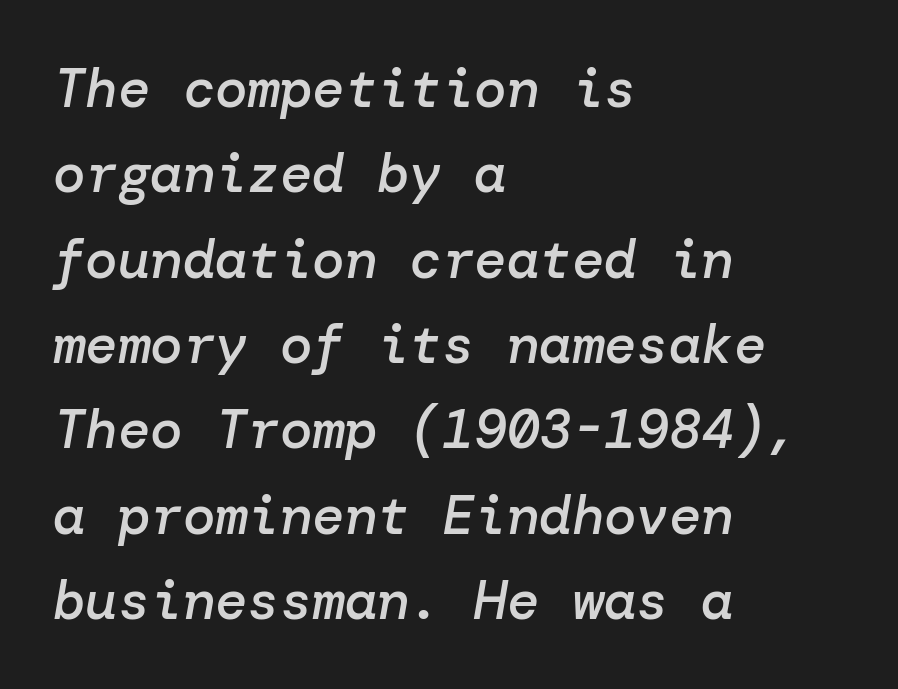
In terms of posture, this sample is oblique. In CSS terms this would be text-align: left. Look at the stroke-to-counter ratio: somewhat heavy, a semibold. Regular leading. This rendering features lettering with no underline. Between one letter and the next there's only the usual sliver of space.
